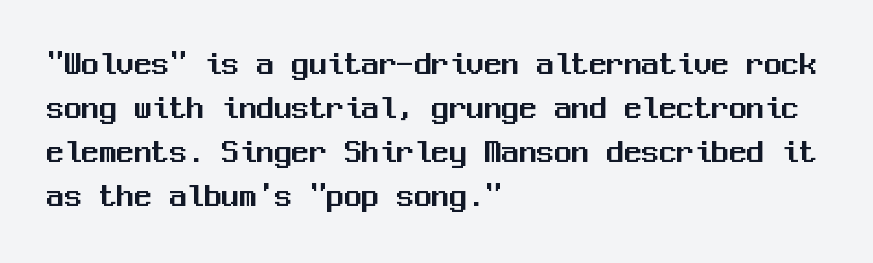
{"serif": "no", "italic": "no", "width": "normal", "stroke_contrast": "medium", "x_height": "medium", "monospaced": "yes", "underline": "no", "align": "left", "line_spacing": "normal", "line_spacing_ratio": 1.26, "letter_spacing": "normal", "letter_spacing_em": 0.0, "glyph_px": 35}
